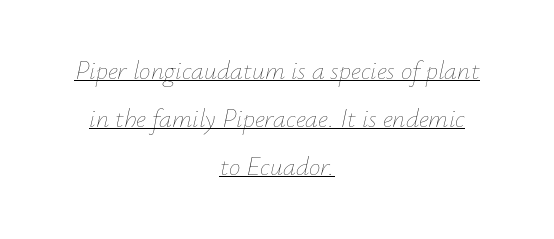
{"italic": "yes", "lean": "right", "slant_degrees": 12, "bold": "no", "underline": "yes", "align": "center", "line_spacing_ratio": 1.85, "letter_spacing": "normal", "letter_spacing_em": 0.0, "glyph_px": 26}
